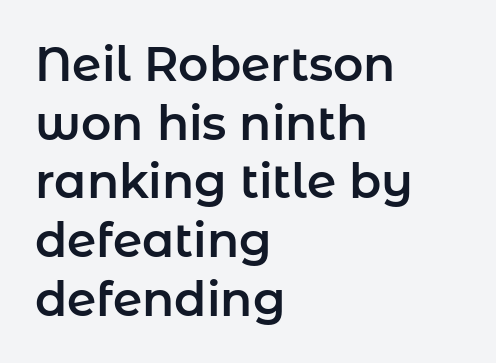
Every row of glyphs begins at an identical x-position on the left. Classification — sans serif. The letters advance in unequal steps, a hallmark of proportional type. A normal amount of white space separates one row of letters from the next. No word sits above an underline. Characters follow at the spacing the type designer built in.
